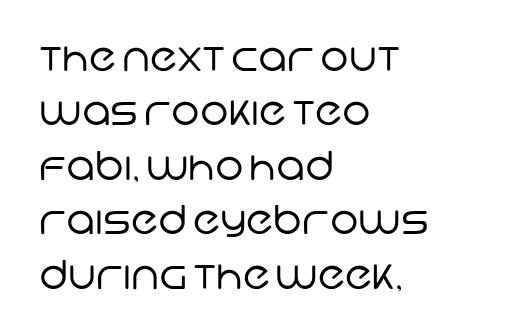
Q: Is the text bold? A: No.
Q: Is the typeface a serif or a sans-serif typeface? A: Sans-serif.
Q: Is the text underlined? A: No.
Q: How is the paragraph aligned? A: Left-aligned.
Q: Is the spacing between letters normal or unusually wide? A: Normal.
Q: Is the spacing between lines tight, normal or loose? A: Normal.
Q: Width (condensed, normal, or wide)? A: Normal.
Q: Stroke contrast? A: Low.
Q: x-height? A: Large.
Q: Monospaced? A: No.
